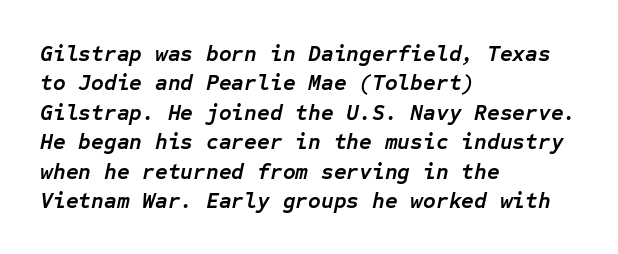
Q: Is the text bold? A: Yes.
Q: Is the text italic (slanted)? A: Yes, it leans right by about 12 degrees.
Q: Is the text underlined? A: No.
Q: How is the paragraph aligned? A: Left-aligned.
Q: Is the spacing between letters normal or unusually wide? A: Normal.
Q: Is the spacing between lines tight, normal or loose? A: Normal.
